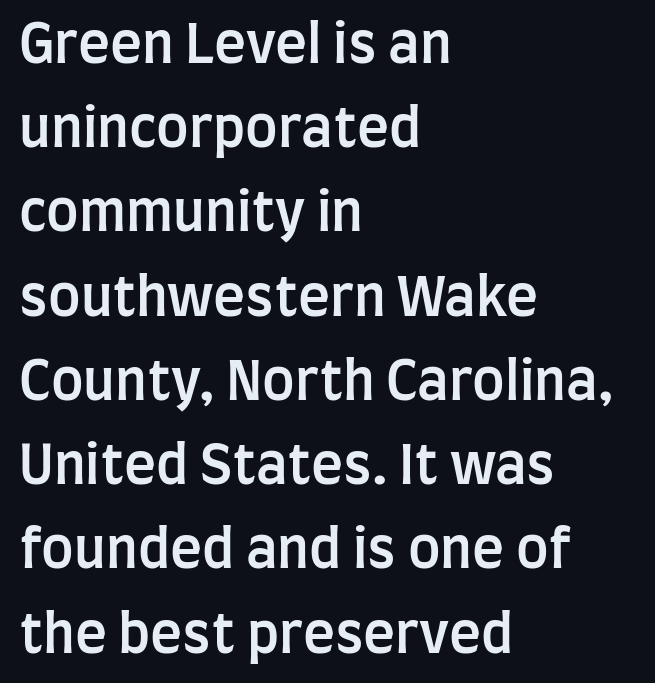
Q: Is the text bold? A: Semi-bold.
Q: Is the text italic (slanted)? A: No, it is upright.
Q: Is the typeface a serif or a sans-serif typeface? A: Sans-serif.
Q: Is the text underlined? A: No.
Q: How is the paragraph aligned? A: Left-aligned.
Q: Is the spacing between letters normal or unusually wide? A: Normal.
Q: Is the spacing between lines tight, normal or loose? A: Normal.
Q: Width (condensed, normal, or wide)? A: Condensed.
Q: Stroke contrast? A: Low.
Q: x-height? A: Large.
Q: Monospaced? A: No.
